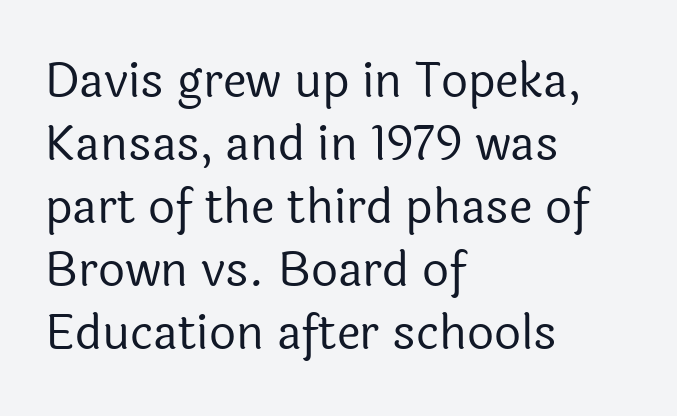
{"serif": "no", "italic": "no", "bold": "no", "weight": "regular", "width": "normal", "x_height": "medium", "monospaced": "no", "underline": "no", "align": "left", "line_spacing": "normal", "line_spacing_ratio": 1.34, "letter_spacing": "normal", "letter_spacing_em": 0.0, "glyph_px": 47}
